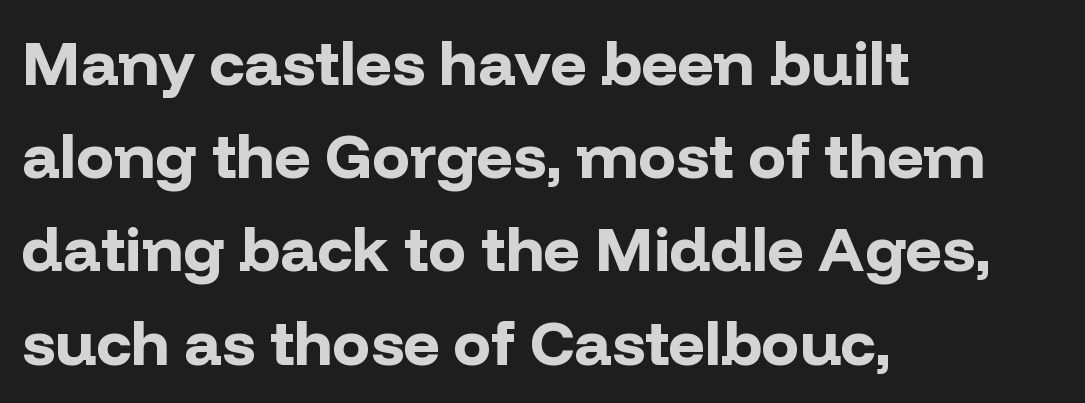
{"serif": "no", "italic": "no", "bold": "yes", "weight": "bold", "width": "normal", "stroke_contrast": "low", "x_height": "medium", "monospaced": "no", "underline": "no", "align": "left", "line_spacing": "normal", "line_spacing_ratio": 1.48, "letter_spacing": "normal", "letter_spacing_em": 0.0, "glyph_px": 63}
